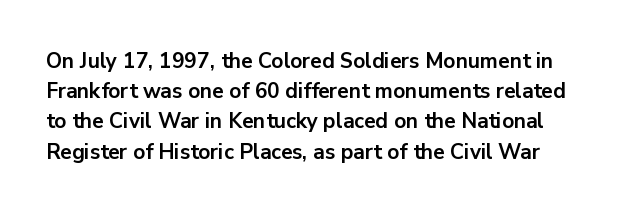
The image shows 21 px bold type, upright; set normal line spacing (1.44x), normal letter spacing, not underlined.
